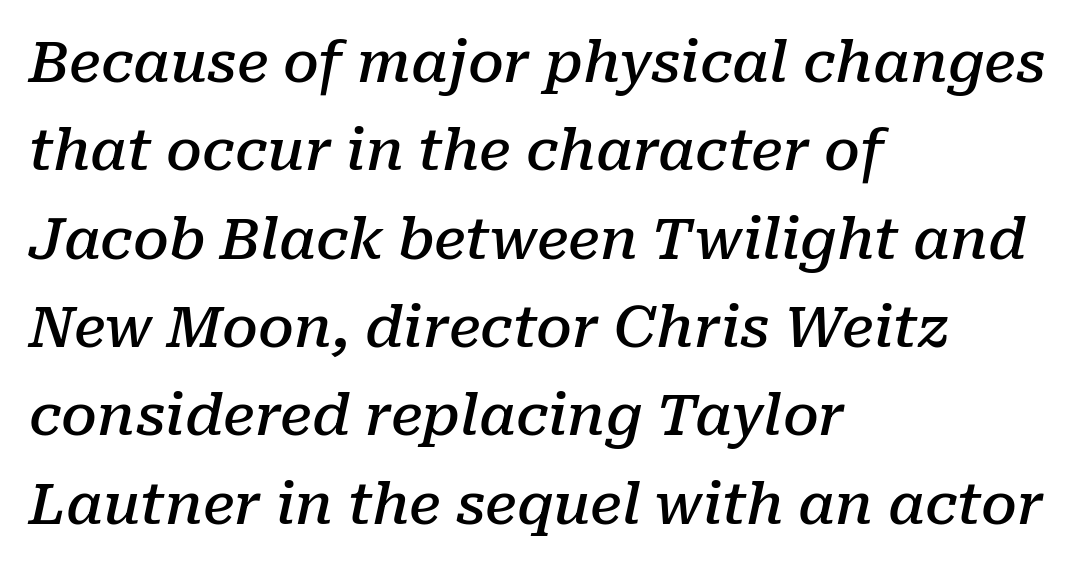
{"serif": "yes", "italic": "yes", "lean": "right", "slant_degrees": 10, "bold": "semi", "weight": "semibold", "width": "normal", "stroke_contrast": "low", "x_height": "medium", "monospaced": "no", "underline": "no", "align": "left", "line_spacing": "normal", "line_spacing_ratio": 1.55, "letter_spacing": "normal", "letter_spacing_em": 0.0, "glyph_px": 57}
